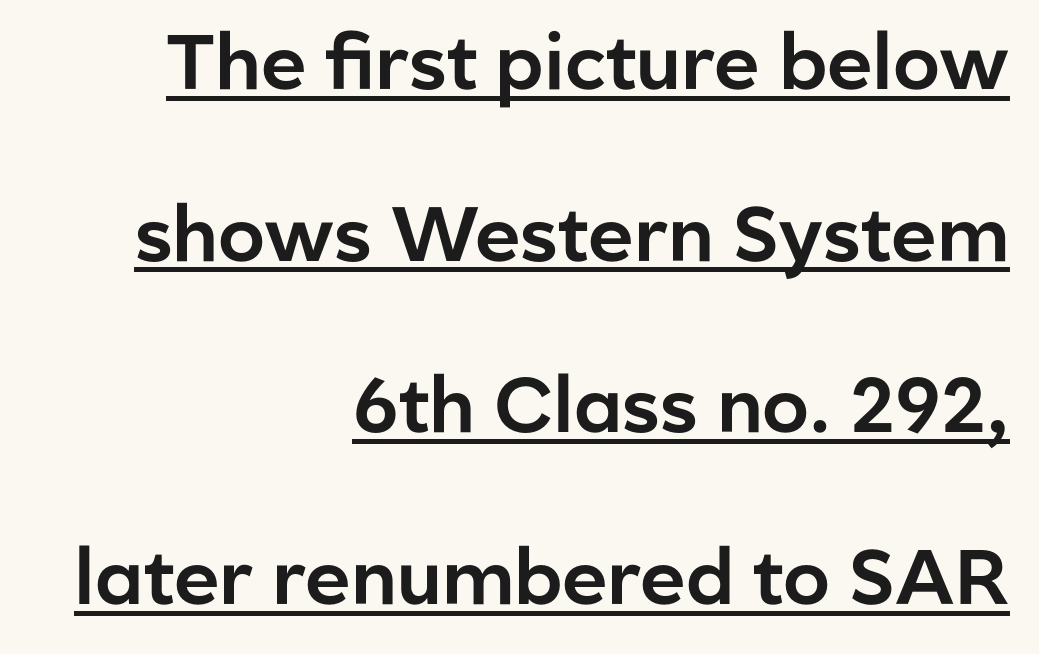
Is there much room between lines? Yes — plenty of vertical air separates them. The paragraph has a hard right edge and a soft left edge. Rendered with straight, roman letterforms. Is there an underline? Yes — a line sits under the letters. The typeface chosen for these lines omits serifs.
